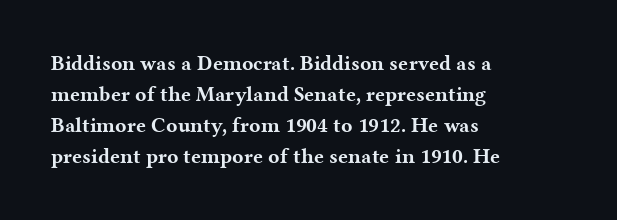
Q: Is the text bold? A: Yes.
Q: Is the text italic (slanted)? A: No, it is upright.
Q: Is the text underlined? A: No.
Q: How is the paragraph aligned? A: Left-aligned.
Q: Is the spacing between letters normal or unusually wide? A: Normal.
Q: Is the spacing between lines tight, normal or loose? A: Normal.
